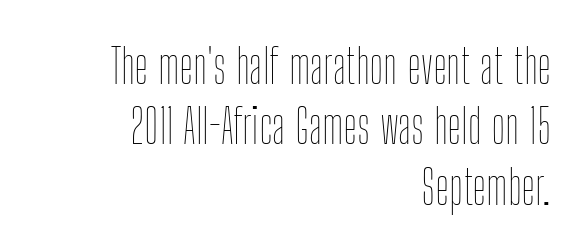
Q: Is the text bold? A: No.
Q: Is the text italic (slanted)? A: No, it is upright.
Q: Is the text underlined? A: No.
Q: How is the paragraph aligned? A: Right-aligned.
Q: Is the spacing between letters normal or unusually wide? A: Normal.
Q: Is the spacing between lines tight, normal or loose? A: Normal.
Q: Width (condensed, normal, or wide)? A: Condensed.
Q: Stroke contrast? A: Low.
Q: x-height? A: Medium.
Q: Monospaced? A: No.
